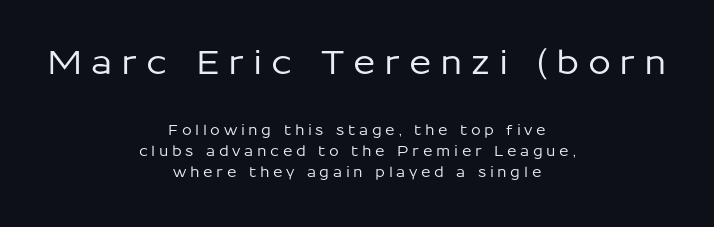
Q: Is the text italic (slanted)? A: No, it is upright.
Q: Is the typeface a serif or a sans-serif typeface? A: Sans-serif.
Q: Is the text underlined? A: No.
Q: How is the paragraph aligned? A: Centered.
Q: Is the spacing between letters normal or unusually wide? A: Unusually wide.
Q: Is the spacing between lines tight, normal or loose? A: Normal.
Q: Which block of text is set in a larger size, the first (top) or the second (bottom)? A: The first (top) one.
Q: Width (condensed, normal, or wide)? A: Normal.
Q: Stroke contrast? A: Low.
Q: x-height? A: Medium.
Q: Monospaced? A: No.
